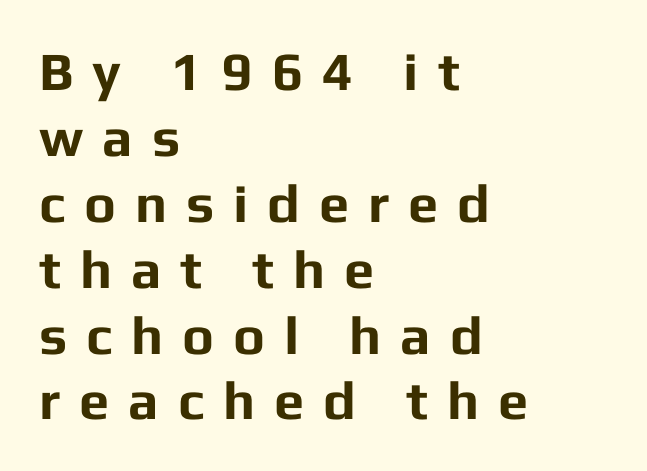
Q: Is the text bold? A: Yes.
Q: Is the text italic (slanted)? A: No, it is upright.
Q: Is the typeface a serif or a sans-serif typeface? A: Sans-serif.
Q: Is the text underlined? A: No.
Q: How is the paragraph aligned? A: Left-aligned.
Q: Is the spacing between letters normal or unusually wide? A: Unusually wide.
Q: Width (condensed, normal, or wide)? A: Normal.
Q: Stroke contrast? A: Low.
Q: x-height? A: Medium.
Q: Monospaced? A: No.
